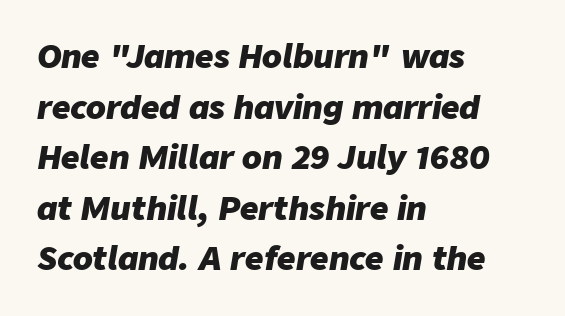
The image shows 32 px heavy type, italic (leaning right); set left-aligned, normal line spacing (1.58x), normal letter spacing, not underlined; low stroke contrast and a medium x-height.
